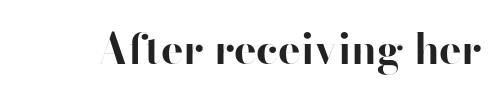
Q: Is the text bold? A: Yes.
Q: Is the text italic (slanted)? A: No, it is upright.
Q: Is the typeface a serif or a sans-serif typeface? A: Sans-serif.
Q: Is the text underlined? A: No.
Q: Is the spacing between letters normal or unusually wide? A: Normal.
Q: Width (condensed, normal, or wide)? A: Normal.
Q: Stroke contrast? A: High.
Q: x-height? A: Small.
Q: Monospaced? A: No.
